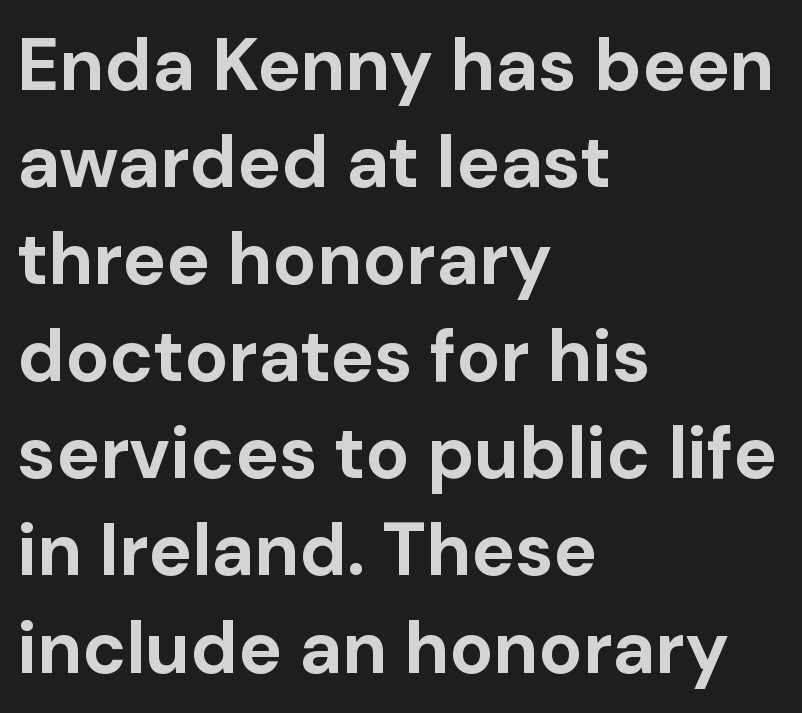
The image shows 73 px bold sans-serif type, upright; set left-aligned, normal line spacing (1.33x), normal letter spacing, not underlined; low stroke contrast and a medium x-height.
